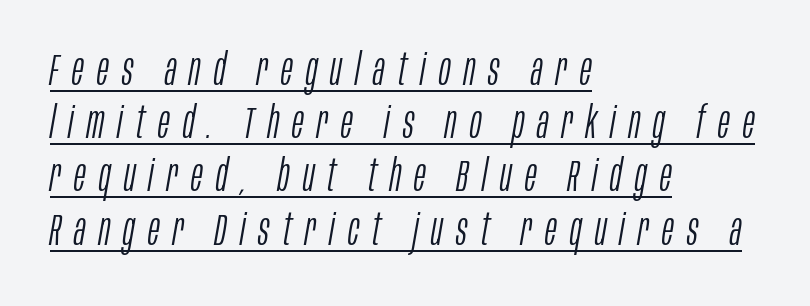
{"italic": "yes", "lean": "right", "slant_degrees": 10, "bold": "no", "weight": "light", "width": "condensed", "stroke_contrast": "low", "x_height": "large", "monospaced": "no", "underline": "yes", "align": "left", "line_spacing_ratio": 1.21, "letter_spacing": "wide", "letter_spacing_em": 0.3, "glyph_px": 44}
